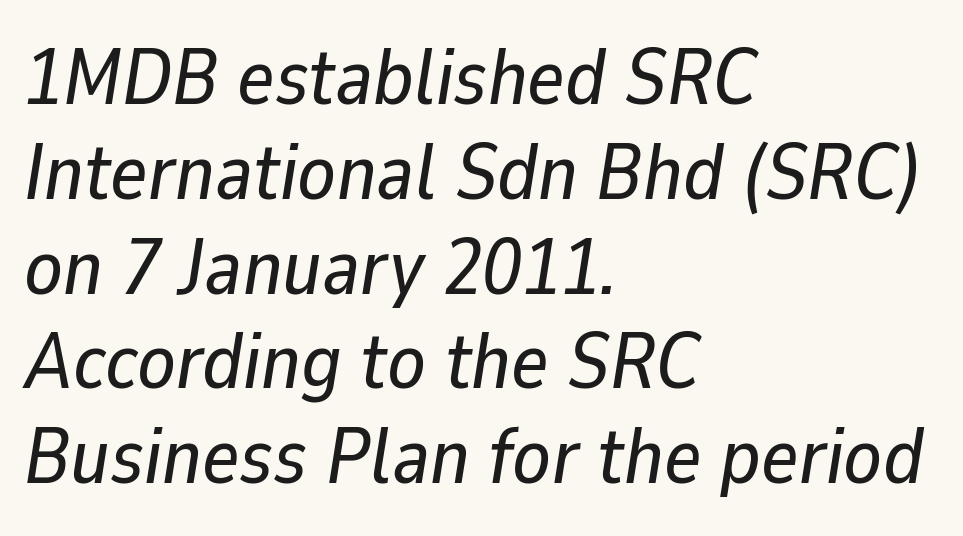
Q: Is the text italic (slanted)? A: Yes, it leans right by about 9 degrees.
Q: Is the text underlined? A: No.
Q: How is the paragraph aligned? A: Left-aligned.
Q: Is the spacing between letters normal or unusually wide? A: Normal.
Q: Width (condensed, normal, or wide)? A: Normal.
Q: Stroke contrast? A: Low.
Q: x-height? A: Medium.
Q: Monospaced? A: No.
